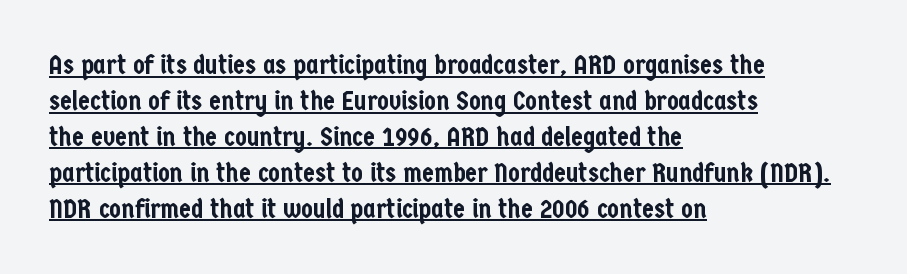
{"italic": "no", "underline": "yes", "align": "left", "line_spacing": "normal", "line_spacing_ratio": 1.33, "letter_spacing": "normal", "letter_spacing_em": 0.0, "glyph_px": 27}
